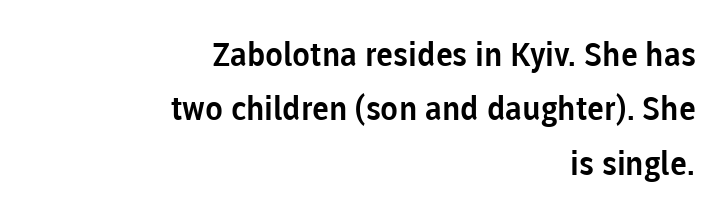
{"serif": "no", "italic": "no", "width": "normal", "stroke_contrast": "low", "x_height": "medium", "monospaced": "no", "underline": "no", "align": "right", "line_spacing": "normal", "line_spacing_ratio": 1.65, "letter_spacing": "normal", "letter_spacing_em": 0.0, "glyph_px": 33}
